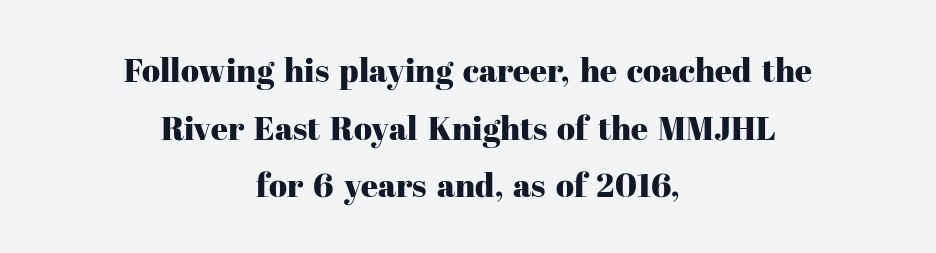
The image shows 33 px serif type, upright; set centered, line spacing 1.75x, normal letter spacing, not underlined; high stroke contrast and a medium x-height.
